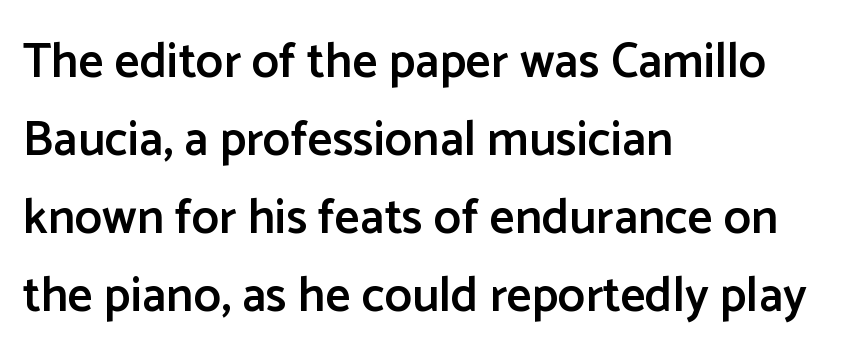
{"serif": "no", "italic": "no", "bold": "semi", "weight": "semibold", "width": "normal", "stroke_contrast": "low", "x_height": "medium", "monospaced": "no", "underline": "no", "align": "left", "line_spacing": "normal", "line_spacing_ratio": 1.59, "letter_spacing": "normal", "letter_spacing_em": 0.0, "glyph_px": 49}
